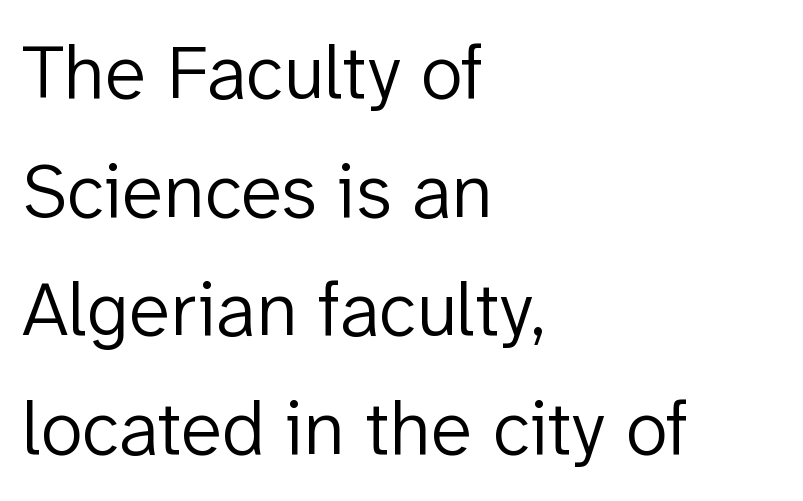
Q: Is the text bold? A: No.
Q: Is the text italic (slanted)? A: No, it is upright.
Q: Is the typeface a serif or a sans-serif typeface? A: Sans-serif.
Q: Is the text underlined? A: No.
Q: How is the paragraph aligned? A: Left-aligned.
Q: Is the spacing between letters normal or unusually wide? A: Normal.
Q: Is the spacing between lines tight, normal or loose? A: Normal.
Q: Width (condensed, normal, or wide)? A: Normal.
Q: Stroke contrast? A: Low.
Q: x-height? A: Medium.
Q: Monospaced? A: No.
